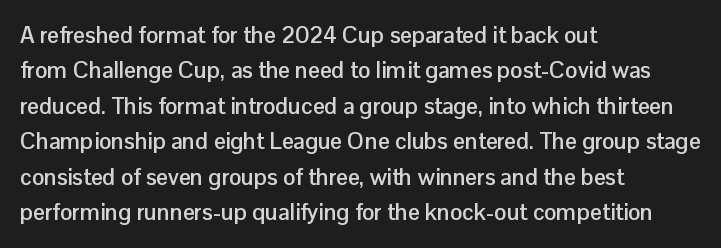
The strip under each line holds only bare page. The designer left line spacing at the default. Typeset ragged right — the left edge is the straight one. Heavy-handed strokes throughout: this text is bold.
